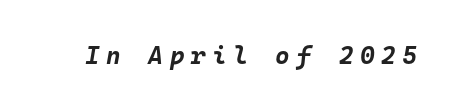
{"italic": "yes", "lean": "right", "slant_degrees": 10, "bold": "yes", "underline": "no", "letter_spacing": "wide", "letter_spacing_em": 0.26, "glyph_px": 25}
